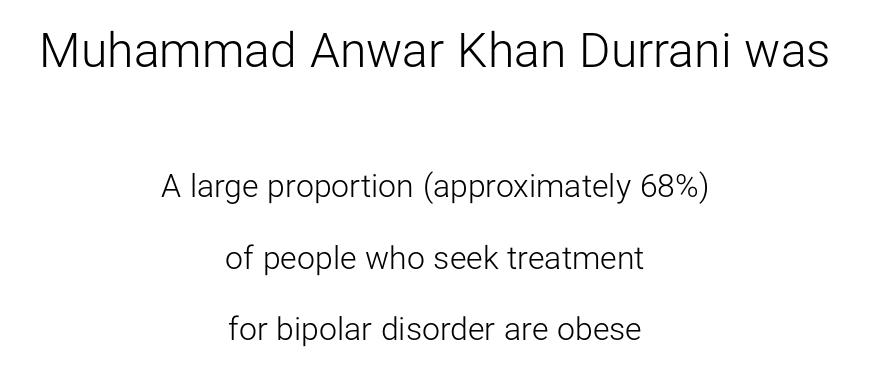
{"serif": "no", "italic": "no", "bold": "no", "weight": "light", "width": "normal", "stroke_contrast": "low", "x_height": "medium", "monospaced": "no", "underline": "no", "align": "center", "line_spacing": "loose", "line_spacing_ratio": 2.23, "letter_spacing": "normal", "letter_spacing_em": 0.0, "larger_block": "first", "size_ratio": 1.5, "glyph_px": 48}
